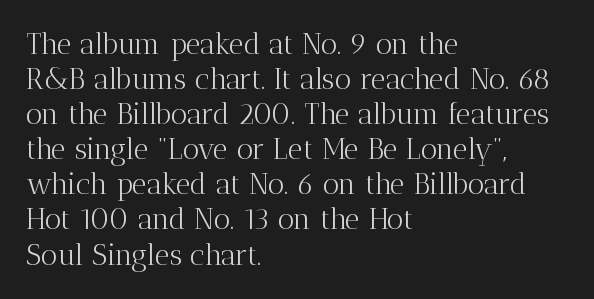
Is this a fixed-width face? No — the glyphs have proportional, varying widths. In terms of letterform style, serifs are clearly present. These lines are set flush left with a ragged right edge. Every stem runs plumb, perpendicular to the baseline.
